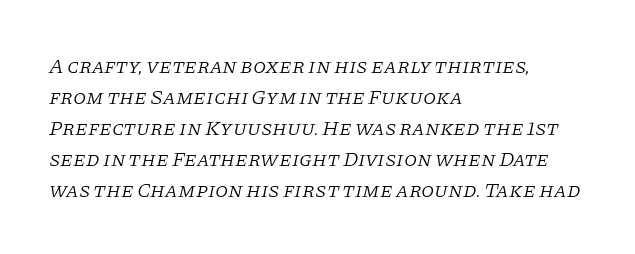
Q: Is the text bold? A: No.
Q: Is the text italic (slanted)? A: Yes, it leans right by about 11 degrees.
Q: Is the text underlined? A: No.
Q: How is the paragraph aligned? A: Left-aligned.
Q: Is the spacing between letters normal or unusually wide? A: Normal.
Q: Is the spacing between lines tight, normal or loose? A: Normal.
